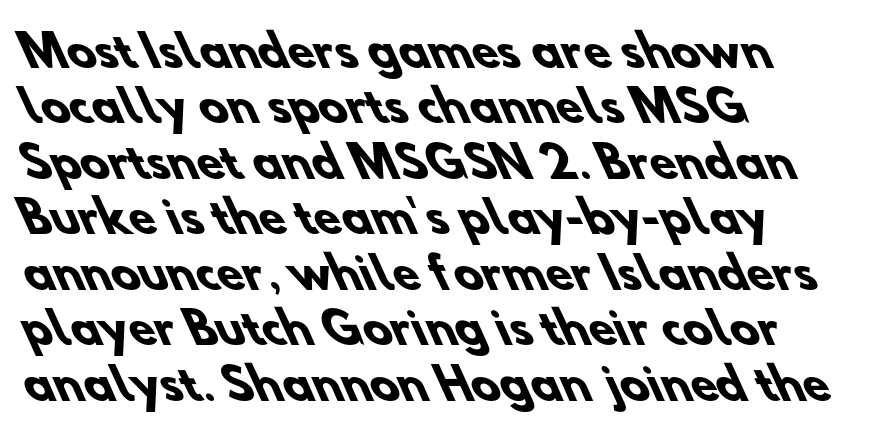
Q: Is the text bold? A: Yes.
Q: Is the typeface a serif or a sans-serif typeface? A: Sans-serif.
Q: Is the text underlined? A: No.
Q: How is the paragraph aligned? A: Left-aligned.
Q: Is the spacing between letters normal or unusually wide? A: Normal.
Q: Is the spacing between lines tight, normal or loose? A: Normal.
Q: Width (condensed, normal, or wide)? A: Normal.
Q: Stroke contrast? A: Low.
Q: x-height? A: Small.
Q: Monospaced? A: No.
